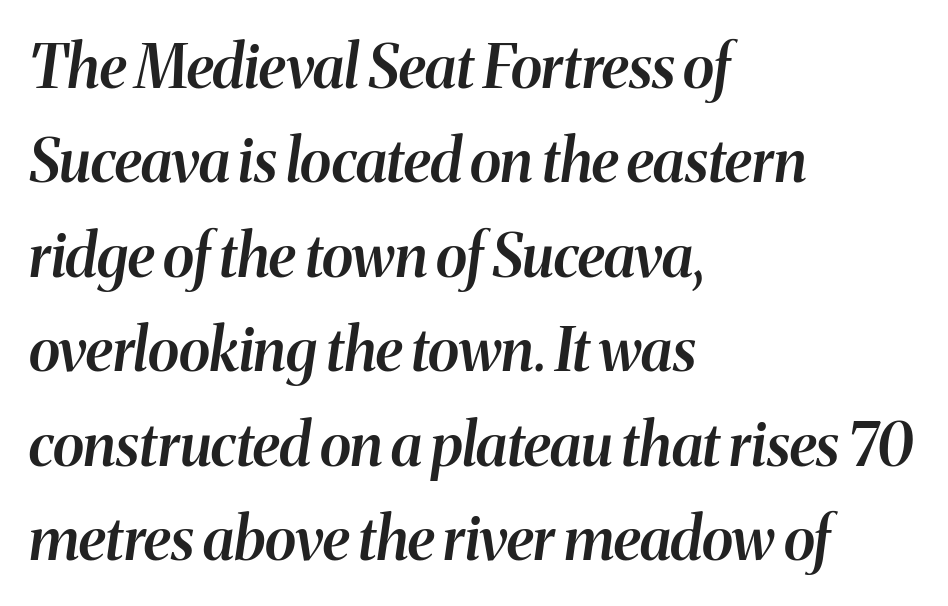
{"italic": "yes", "lean": "right", "slant_degrees": 8, "bold": "semi", "weight": "semibold", "width": "normal", "stroke_contrast": "medium", "x_height": "medium", "monospaced": "no", "underline": "no", "align": "left", "line_spacing": "normal", "line_spacing_ratio": 1.6, "letter_spacing": "normal", "letter_spacing_em": 0.0, "glyph_px": 59}
